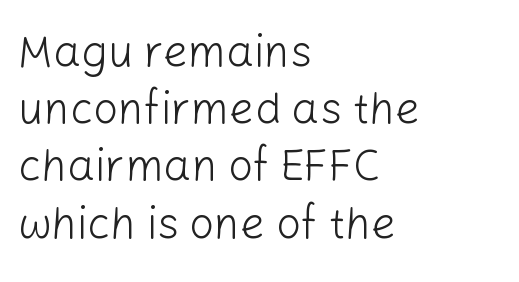
{"serif": "no", "italic": "no", "bold": "no", "weight": "light", "width": "normal", "stroke_contrast": "low", "x_height": "medium", "monospaced": "no", "underline": "no", "align": "left", "line_spacing": "normal", "line_spacing_ratio": 1.3, "letter_spacing": "normal", "letter_spacing_em": 0.0, "glyph_px": 44}
